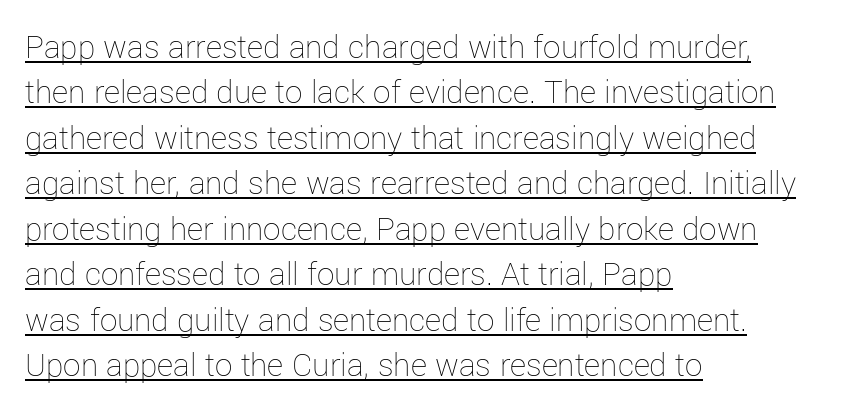
Q: Is the text bold? A: No.
Q: Is the text italic (slanted)? A: No, it is upright.
Q: Is the text underlined? A: Yes.
Q: How is the paragraph aligned? A: Left-aligned.
Q: Is the spacing between letters normal or unusually wide? A: Normal.
Q: Is the spacing between lines tight, normal or loose? A: Normal.
Q: Width (condensed, normal, or wide)? A: Normal.
Q: Stroke contrast? A: Low.
Q: x-height? A: Medium.
Q: Monospaced? A: No.
